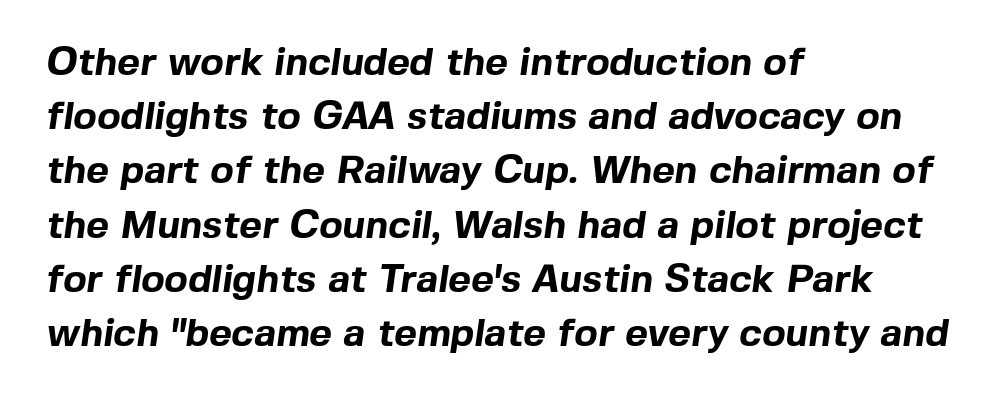
Q: Is the text bold? A: Yes.
Q: Is the typeface a serif or a sans-serif typeface? A: Sans-serif.
Q: Is the text underlined? A: No.
Q: How is the paragraph aligned? A: Left-aligned.
Q: Is the spacing between letters normal or unusually wide? A: Normal.
Q: Is the spacing between lines tight, normal or loose? A: Normal.
Q: Width (condensed, normal, or wide)? A: Normal.
Q: x-height? A: Medium.
Q: Monospaced? A: No.
